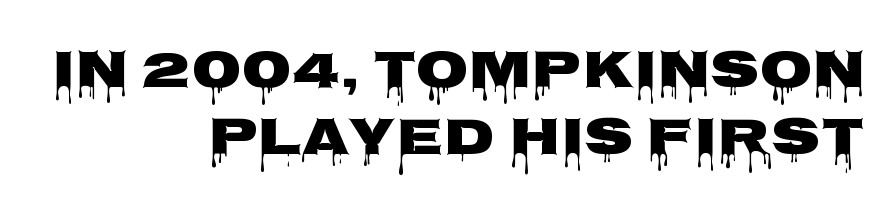
The space beneath each line is pristine and unruled. Spacing verdict: proportional, widths tailored to each character. What kind of face is this? One without serifs — a sans. The letters stand upright; this is a roman face. Is the type bold? Yes — the strokes are clearly thick and heavy.
